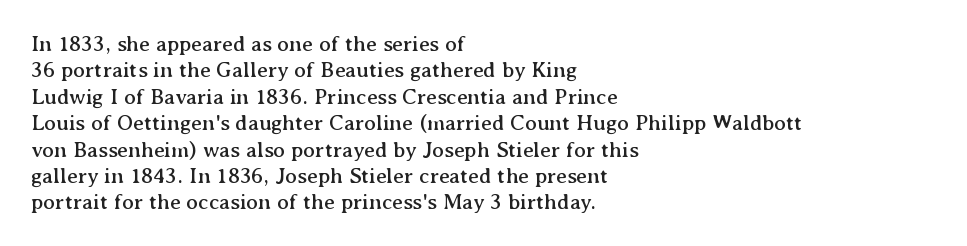
Q: Is the text italic (slanted)? A: No, it is upright.
Q: Is the text underlined? A: No.
Q: How is the paragraph aligned? A: Left-aligned.
Q: Is the spacing between letters normal or unusually wide? A: Normal.
